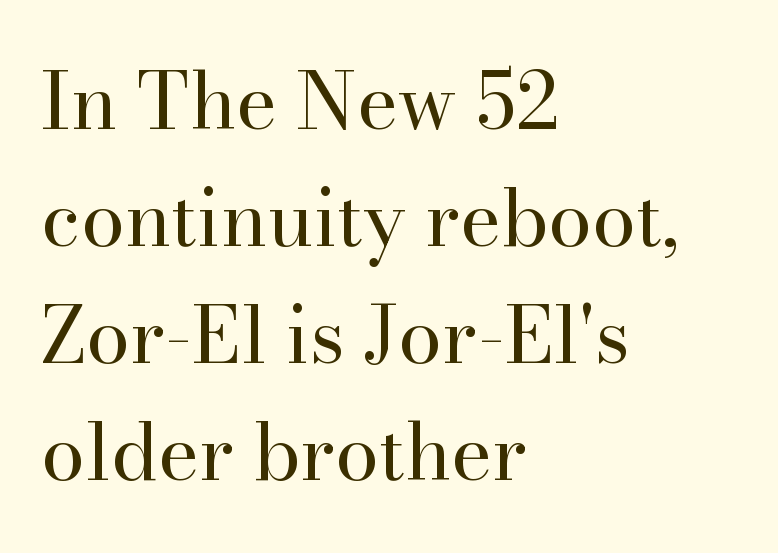
The image shows 78 px regular-weight serif type, upright; set left-aligned, normal line spacing (1.5x), normal letter spacing, not underlined; high stroke contrast and a small x-height.
